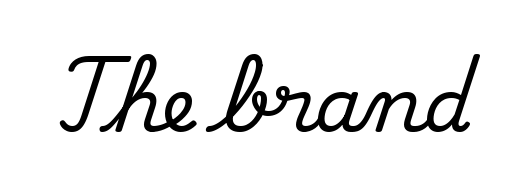
The image shows 75 px serif type; set normal letter spacing, not underlined; medium stroke contrast and a small x-height.
